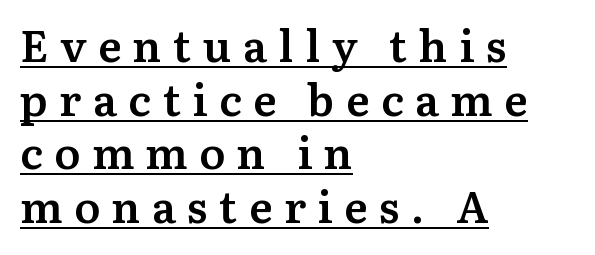
Q: Is the text bold? A: Semi-bold.
Q: Is the text italic (slanted)? A: No, it is upright.
Q: Is the typeface a serif or a sans-serif typeface? A: Serif.
Q: Is the text underlined? A: Yes.
Q: How is the paragraph aligned? A: Left-aligned.
Q: Is the spacing between letters normal or unusually wide? A: Unusually wide.
Q: Width (condensed, normal, or wide)? A: Normal.
Q: Stroke contrast? A: Medium.
Q: x-height? A: Medium.
Q: Monospaced? A: No.
